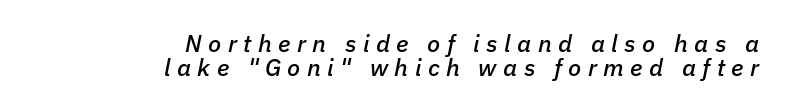
The image shows 24 px text type, italic (leaning right); set right-aligned, tight line spacing (1.02x), unusually wide letter spacing (+0.27 em), not underlined.
